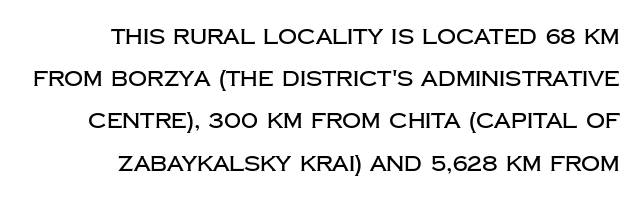
Q: Is the text italic (slanted)? A: No, it is upright.
Q: Is the text underlined? A: No.
Q: Is the spacing between letters normal or unusually wide? A: Normal.
Q: Is the spacing between lines tight, normal or loose? A: Loose.
